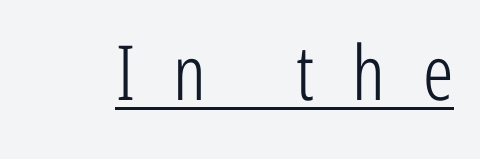
The image shows 76 px light, condensed sans-serif type, upright; set unusually wide letter spacing (+0.5 em), underlined; low stroke contrast and a medium x-height.
